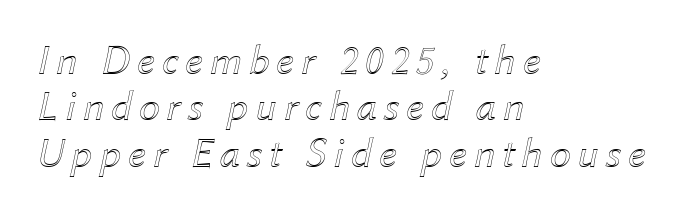
Q: Is the text italic (slanted)? A: Yes, it leans right by about 12 degrees.
Q: Is the text underlined? A: No.
Q: How is the paragraph aligned? A: Left-aligned.
Q: Is the spacing between lines tight, normal or loose? A: Tight.
Q: Width (condensed, normal, or wide)? A: Normal.
Q: x-height? A: Medium.
Q: Monospaced? A: No.
